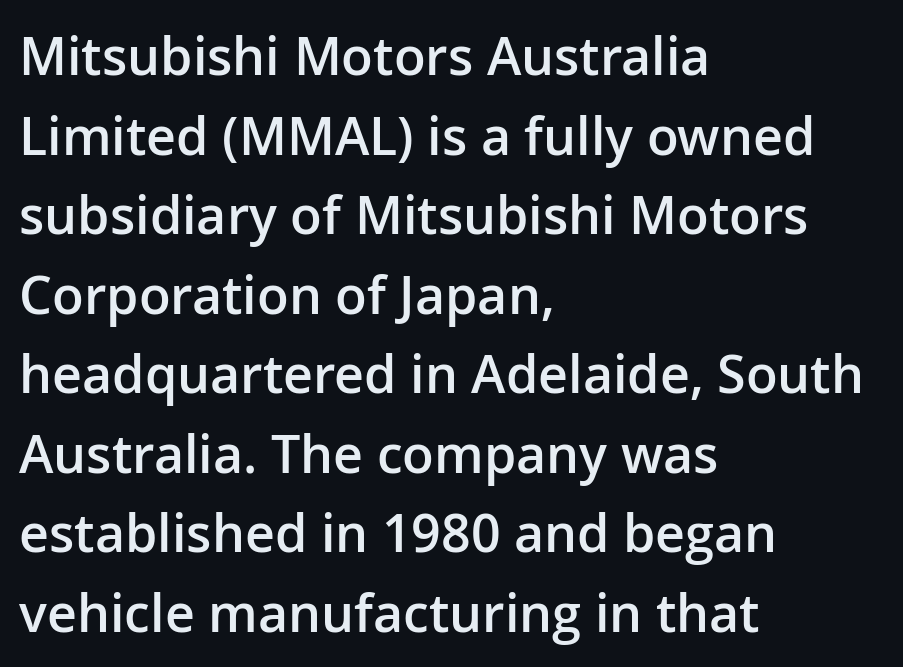
The rendering uses a moderate line-height, typical for paragraphs. These lines carry some extra weight — a demibold, not a full bold. Vertical strokes here are truly vertical. This sample has the flowing, uneven cadence of proportional lettering. Is this a sans? Yes — the strokes have no serifs. Only glyphs here, with clear space below each row.
